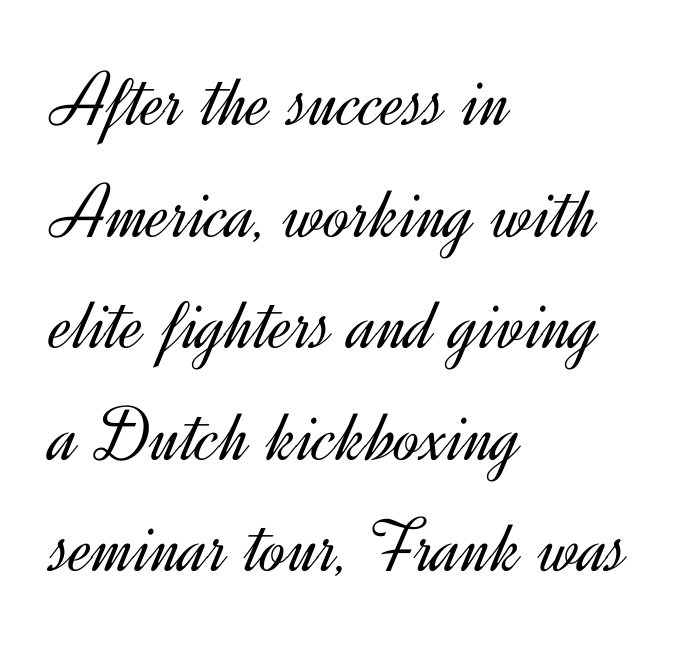
The image shows 78 px light sans-serif type; set left-aligned, normal line spacing (1.43x), normal letter spacing, not underlined; a small x-height.
